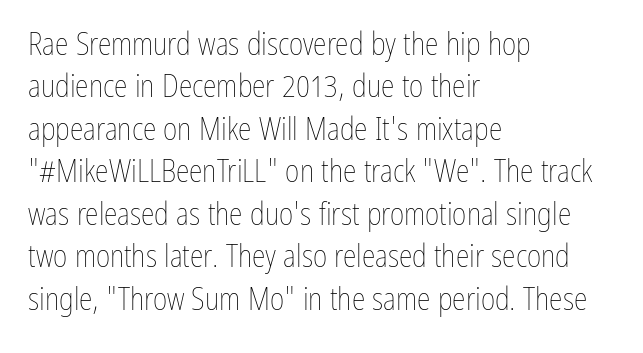
If you drew a line through each stem, it would be perfectly vertical. The baseline area is clear. The letters advance in unequal steps, a hallmark of proportional type. This is not heavy type; no bold has been used.
